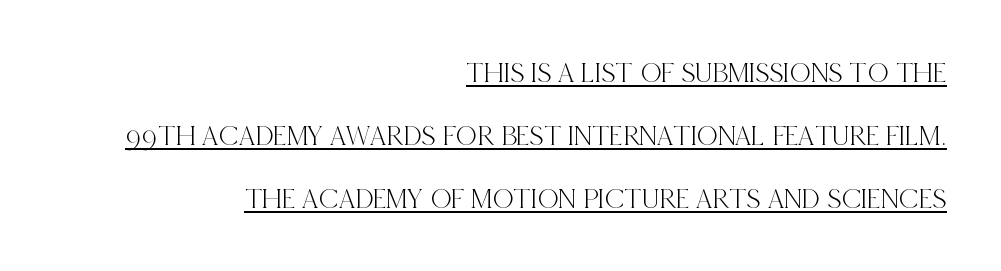
Q: Is the text italic (slanted)? A: No, it is upright.
Q: Is the typeface a serif or a sans-serif typeface? A: Serif.
Q: Is the text underlined? A: Yes.
Q: How is the paragraph aligned? A: Right-aligned.
Q: Is the spacing between letters normal or unusually wide? A: Normal.
Q: Is the spacing between lines tight, normal or loose? A: Loose.
Q: Width (condensed, normal, or wide)? A: Condensed.
Q: x-height? A: Large.
Q: Monospaced? A: No.
